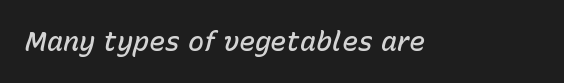
The image shows 27 px text type, italic (leaning right); set normal letter spacing, not underlined.
